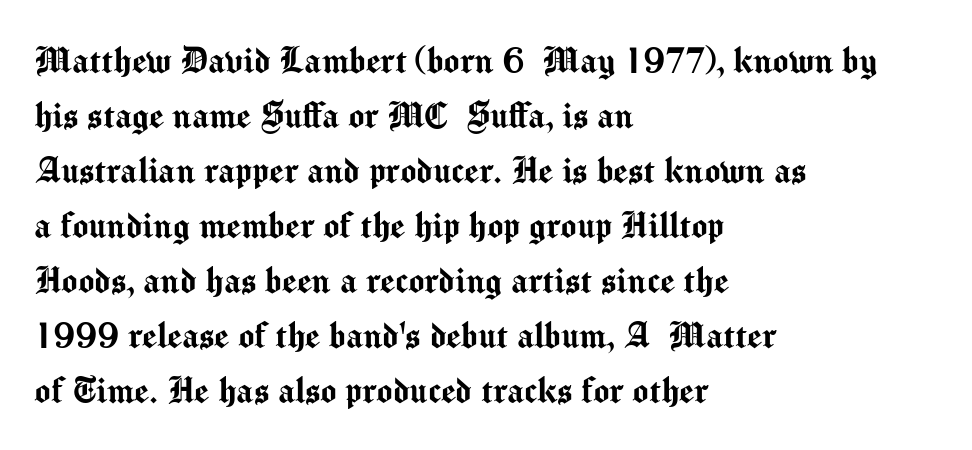
The image shows 42 px sans-serif type, upright; set left-aligned, normal line spacing (1.31x), normal letter spacing, not underlined; medium stroke contrast and a medium x-height.
